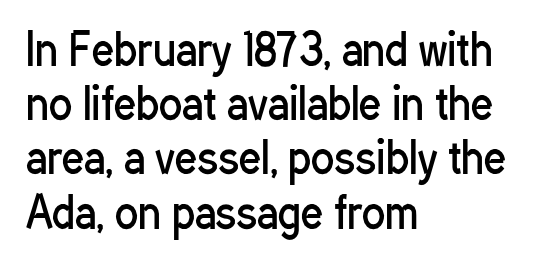
The image shows 43 px regular-weight, condensed sans-serif type, upright; set left-aligned, normal line spacing (1.26x), normal letter spacing, not underlined; low stroke contrast and a medium x-height.
